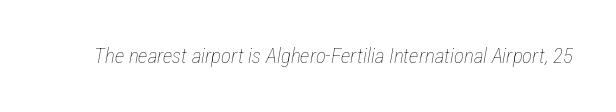
Q: Is the text bold? A: No.
Q: Is the text italic (slanted)? A: Yes, it leans right by about 12 degrees.
Q: Is the text underlined? A: No.
Q: Is the spacing between letters normal or unusually wide? A: Normal.
